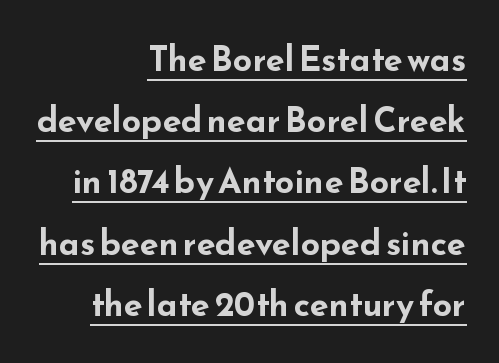
Q: Is the text bold? A: Yes.
Q: Is the text italic (slanted)? A: No, it is upright.
Q: Is the typeface a serif or a sans-serif typeface? A: Sans-serif.
Q: Is the text underlined? A: Yes.
Q: How is the paragraph aligned? A: Right-aligned.
Q: Is the spacing between letters normal or unusually wide? A: Normal.
Q: Width (condensed, normal, or wide)? A: Wide.
Q: Stroke contrast? A: Low.
Q: x-height? A: Small.
Q: Monospaced? A: No.
